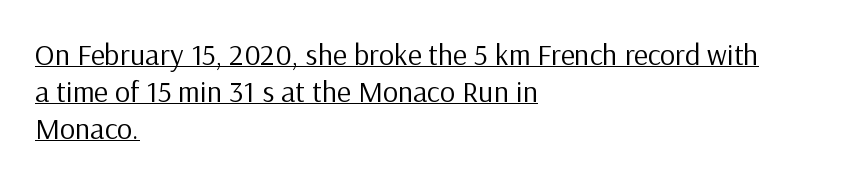
Q: Is the text bold? A: No.
Q: Is the text italic (slanted)? A: No, it is upright.
Q: Is the typeface a serif or a sans-serif typeface? A: Sans-serif.
Q: Is the text underlined? A: Yes.
Q: How is the paragraph aligned? A: Left-aligned.
Q: Is the spacing between letters normal or unusually wide? A: Normal.
Q: Width (condensed, normal, or wide)? A: Normal.
Q: Stroke contrast? A: Low.
Q: x-height? A: Medium.
Q: Monospaced? A: No.
